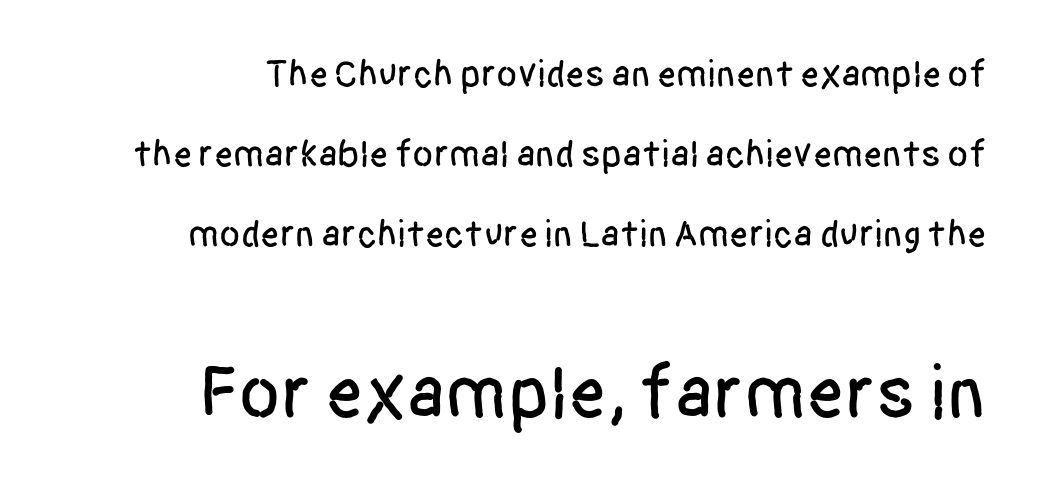
{"serif": "no", "italic": "no", "width": "condensed", "stroke_contrast": "low", "x_height": "large", "monospaced": "no", "underline": "no", "align": "right", "line_spacing": "loose", "line_spacing_ratio": 2.11, "letter_spacing": "normal", "letter_spacing_em": 0.0, "larger_block": "second", "size_ratio": 2.0, "glyph_px": 76}
